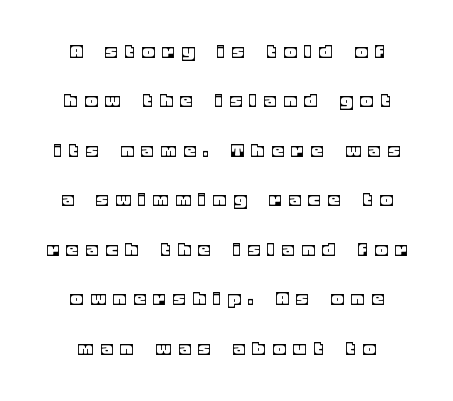
Q: Is the text italic (slanted)? A: No, it is upright.
Q: Is the text underlined? A: No.
Q: How is the paragraph aligned? A: Centered.
Q: Is the spacing between letters normal or unusually wide? A: Unusually wide.
Q: Is the spacing between lines tight, normal or loose? A: Loose.
